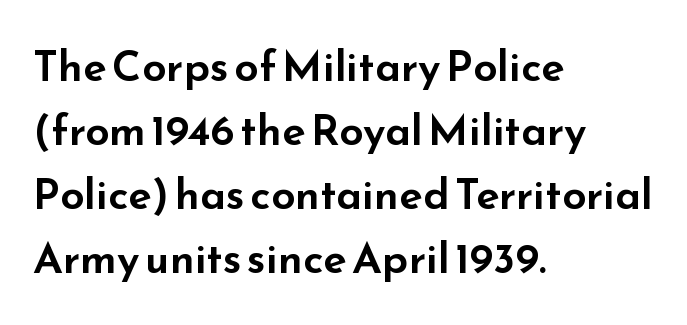
The image shows 43 px wide sans-serif type, upright; set left-aligned, normal line spacing (1.49x), normal letter spacing, not underlined; low stroke contrast and a small x-height.
